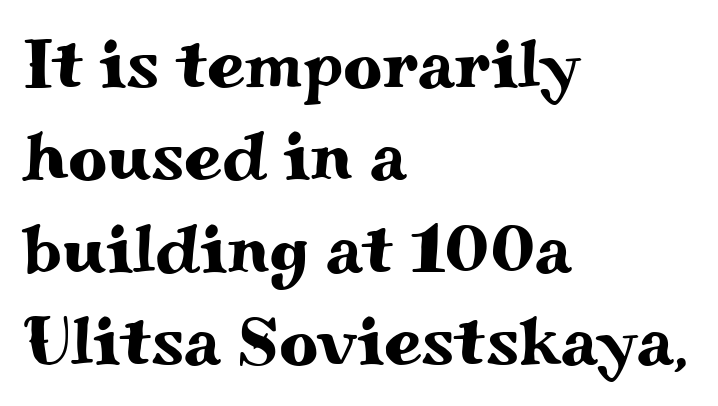
The letters stand straight up with perfectly vertical stems. This sample has the flowing, uneven cadence of proportional lettering. Words appear dense and cohesive because spacing is normal. Does the copy run flush right? No — it runs flush left.
